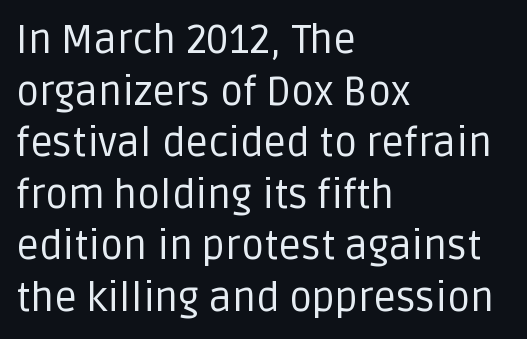
The image shows 40 px regular-weight sans-serif type, upright; set left-aligned, normal line spacing (1.29x), normal letter spacing, not underlined; low stroke contrast and a large x-height.
